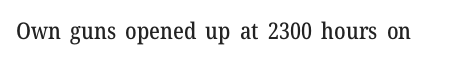
Each word holds together tightly as a unit, with standard inter-letter gaps. Posture: upright roman. The specimen omits any rule beneath the text block's lines.
